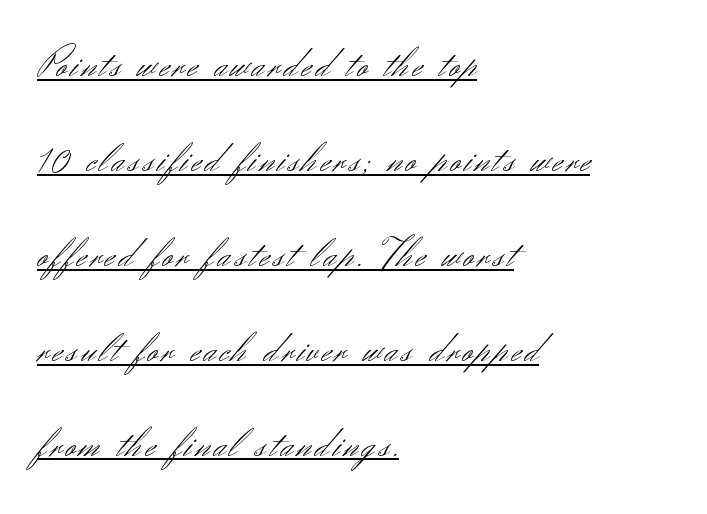
Q: Is the text bold? A: No.
Q: Is the text italic (slanted)? A: Yes.
Q: Is the typeface a serif or a sans-serif typeface? A: Sans-serif.
Q: Is the text underlined? A: Yes.
Q: How is the paragraph aligned? A: Left-aligned.
Q: Is the spacing between lines tight, normal or loose? A: Loose.
Q: Width (condensed, normal, or wide)? A: Normal.
Q: Stroke contrast? A: Medium.
Q: x-height? A: Small.
Q: Monospaced? A: No.
